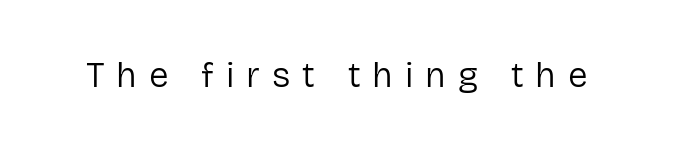
Spacing verdict: proportional, widths tailored to each character. The type is letterspaced generously, with wide tracking. This sample uses an upright cut, with every glyph sitting square on the baseline. Weight: regular or lighter. The passage shown is typeset with a sans-serif family.
